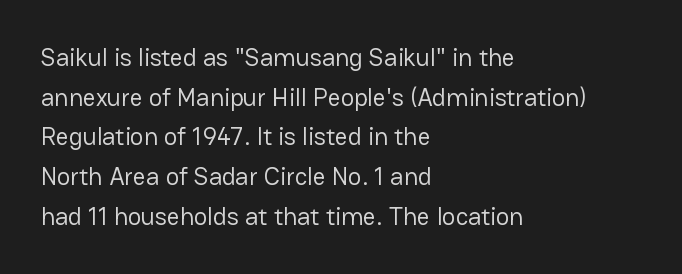
Q: Is the text bold? A: No.
Q: Is the text italic (slanted)? A: No, it is upright.
Q: Is the text underlined? A: No.
Q: How is the paragraph aligned? A: Left-aligned.
Q: Is the spacing between letters normal or unusually wide? A: Normal.
Q: Is the spacing between lines tight, normal or loose? A: Normal.
